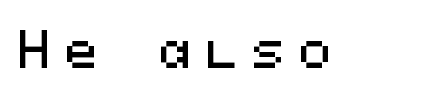
Font category for this specimen: sans-serif. This sample uses an upright cut, with every glyph sitting square on the baseline. Do the characters align in a grid? Yes, the font is monospaced. The foot of each line stays bare and open. This sample uses expanded letter spacing, leaving extra air between glyphs.
